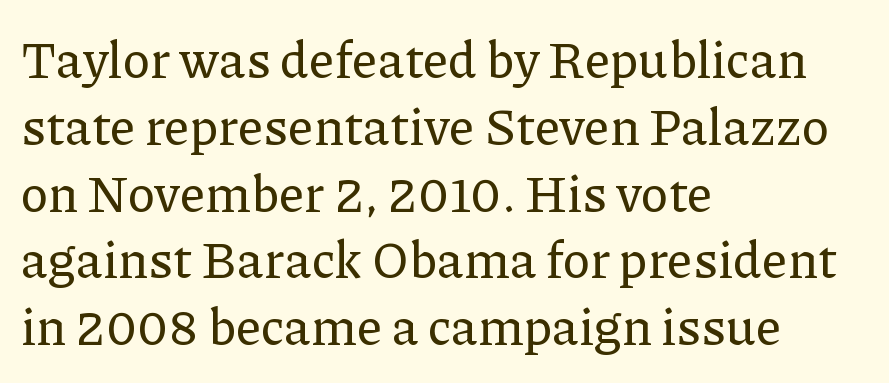
The image shows 51 px serif type, upright; set left-aligned, normal line spacing (1.31x), normal letter spacing, not underlined; low stroke contrast and a medium x-height.
